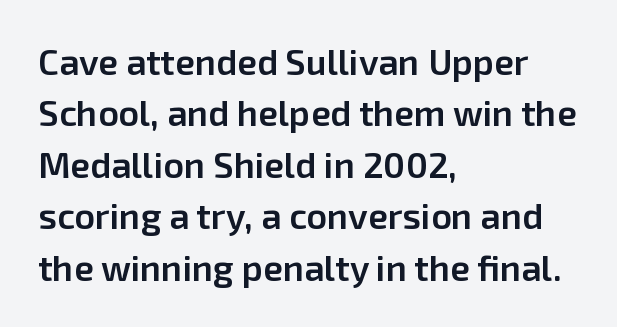
The image shows 36 px semibold sans-serif type, upright; set left-aligned, normal line spacing (1.43x), normal letter spacing, not underlined; low stroke contrast and a medium x-height.
